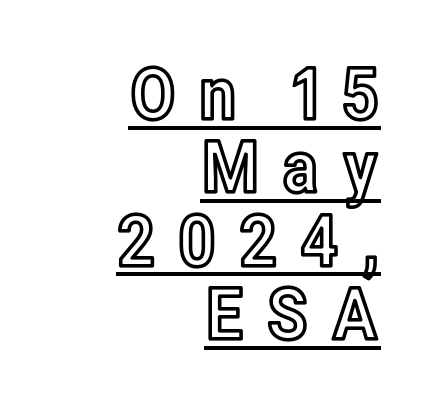
Q: Is the text italic (slanted)? A: No, it is upright.
Q: Is the text underlined? A: Yes.
Q: How is the paragraph aligned? A: Right-aligned.
Q: Is the spacing between letters normal or unusually wide? A: Unusually wide.
Q: Is the spacing between lines tight, normal or loose? A: Tight.
Q: Width (condensed, normal, or wide)? A: Condensed.
Q: x-height? A: Medium.
Q: Monospaced? A: No.
